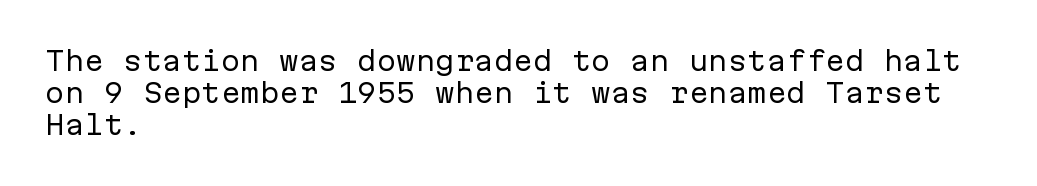
Q: Is the text bold? A: No.
Q: Is the text italic (slanted)? A: No, it is upright.
Q: Is the text underlined? A: No.
Q: How is the paragraph aligned? A: Left-aligned.
Q: Is the spacing between letters normal or unusually wide? A: Normal.
